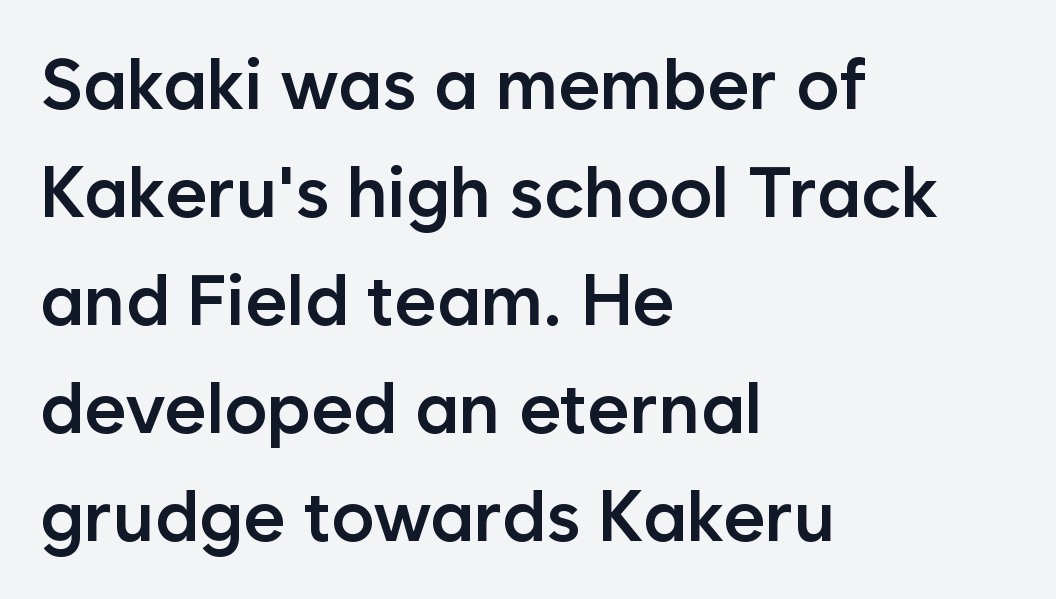
The image shows 72 px semibold sans-serif type, upright; set left-aligned, normal line spacing (1.5x), normal letter spacing, not underlined; low stroke contrast and a medium x-height.
